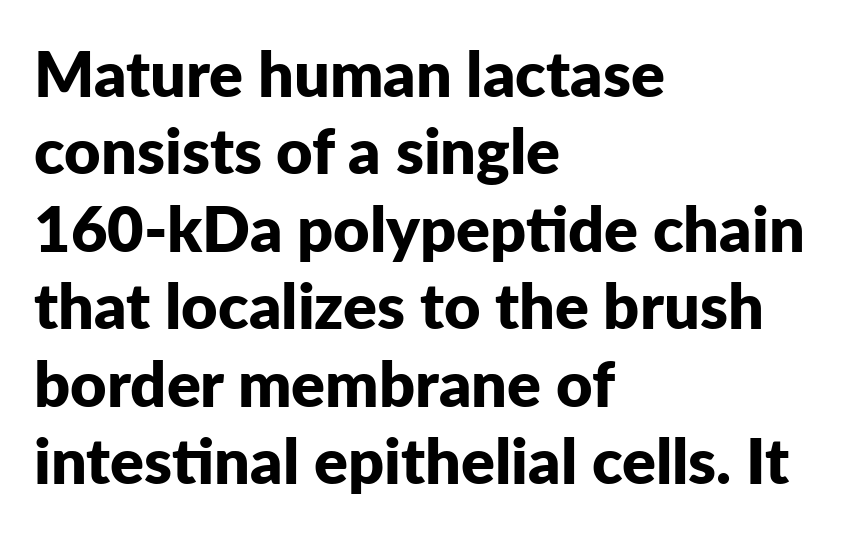
Serif or sans? Sans — the stroke terminals are bare. Heavy-handed strokes throughout: this text is bold. Horizontal alignment here is leftward, the default for most running prose. Here the glyphs are tracked normally, forming tight word shapes. The passage shown is not underscored anywhere.
